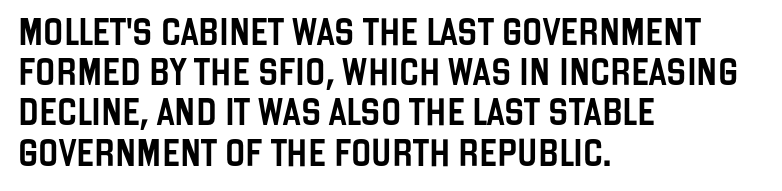
{"italic": "no", "underline": "no", "align": "left", "line_spacing": "normal", "line_spacing_ratio": 1.49, "letter_spacing": "normal", "letter_spacing_em": 0.0, "glyph_px": 27}
